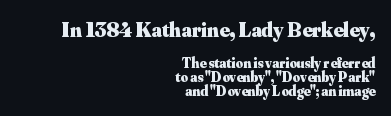
{"italic": "no", "bold": "yes", "underline": "no", "align": "right", "line_spacing": "tight", "line_spacing_ratio": 1.0, "letter_spacing": "normal", "letter_spacing_em": 0.0, "larger_block": "first", "size_ratio": 1.5, "glyph_px": 21}
